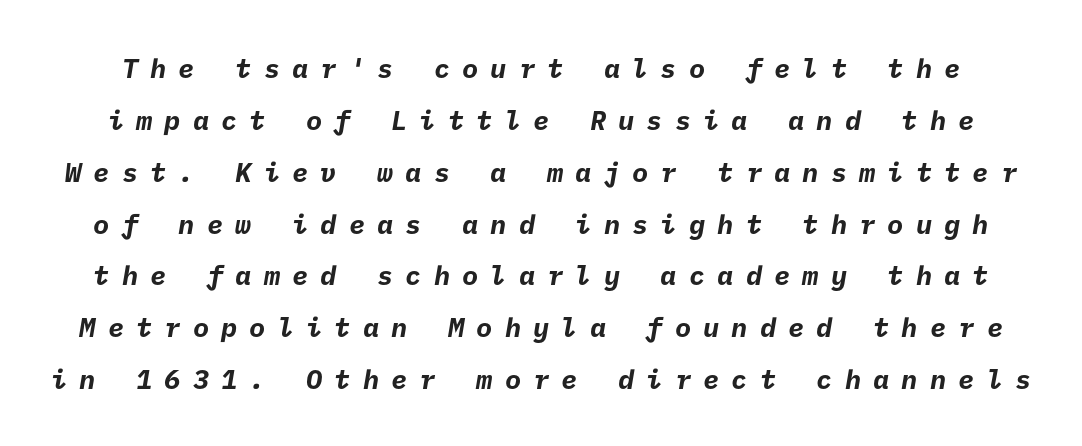
Q: Is the text bold? A: Yes.
Q: Is the text underlined? A: No.
Q: Is the spacing between letters normal or unusually wide? A: Unusually wide.
Q: Is the spacing between lines tight, normal or loose? A: Loose.
